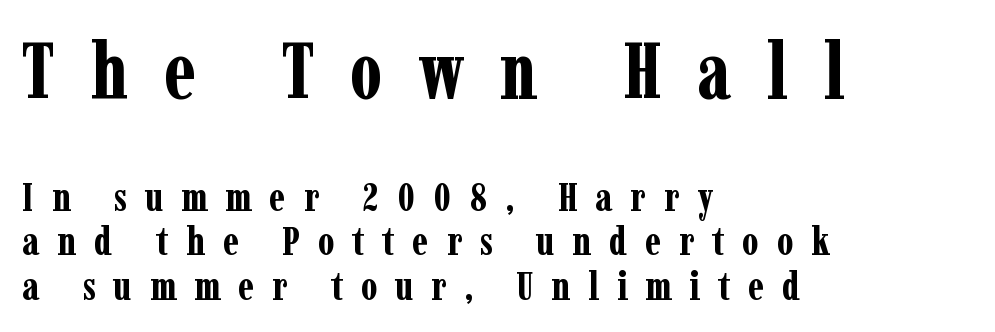
{"serif": "yes", "italic": "no", "bold": "yes", "weight": "bold", "width": "condensed", "stroke_contrast": "low", "x_height": "medium", "monospaced": "no", "underline": "no", "align": "left", "line_spacing": "tight", "line_spacing_ratio": 1.11, "letter_spacing": "wide", "letter_spacing_em": 0.45, "larger_block": "first", "size_ratio": 1.98, "glyph_px": 79}
